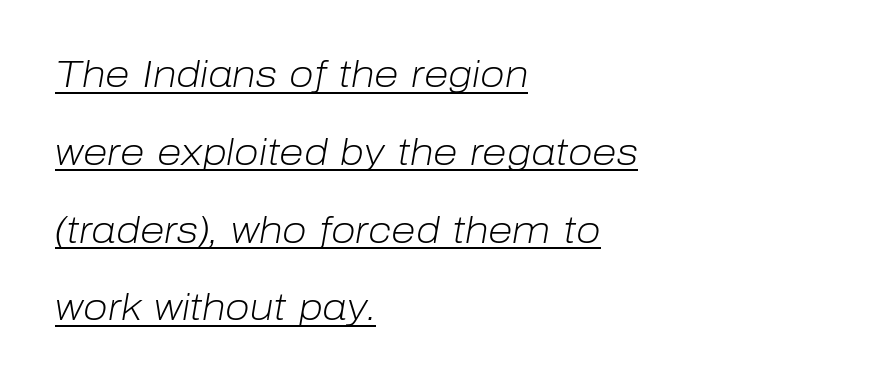
Think of a printed novel: that variable character pitch is what you see here. Look at the tracking — it's just the regular setting, nothing added. No letter is thick-stroked: the sample isn't bold. Caption: multi-line text, flush left, ragged right. Slant detected: the letters are inclined.
